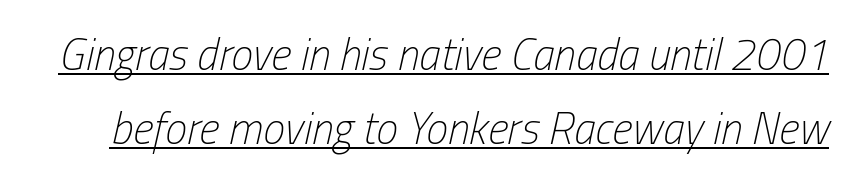
{"italic": "yes", "lean": "right", "slant_degrees": 13, "bold": "no", "weight": "light", "width": "condensed", "stroke_contrast": "low", "x_height": "medium", "monospaced": "no", "underline": "yes", "line_spacing": "normal", "line_spacing_ratio": 1.68, "letter_spacing": "normal", "letter_spacing_em": 0.0, "glyph_px": 44}
